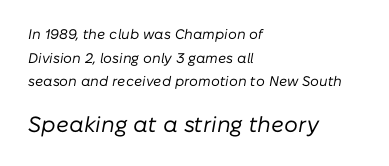
{"italic": "yes", "lean": "right", "slant_degrees": 10, "bold": "no", "underline": "no", "align": "left", "line_spacing": "normal", "line_spacing_ratio": 1.68, "letter_spacing": "normal", "letter_spacing_em": 0.0, "larger_block": "second", "size_ratio": 1.57, "glyph_px": 22}
